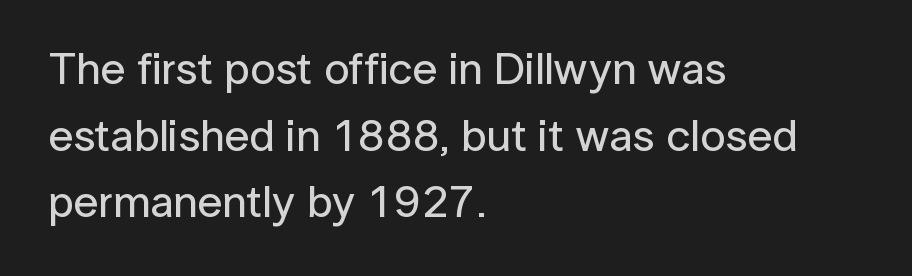
Q: Is the text italic (slanted)? A: No, it is upright.
Q: Is the typeface a serif or a sans-serif typeface? A: Sans-serif.
Q: Is the text underlined? A: No.
Q: How is the paragraph aligned? A: Left-aligned.
Q: Is the spacing between letters normal or unusually wide? A: Normal.
Q: Is the spacing between lines tight, normal or loose? A: Normal.
Q: Width (condensed, normal, or wide)? A: Normal.
Q: Stroke contrast? A: Low.
Q: x-height? A: Medium.
Q: Monospaced? A: No.
